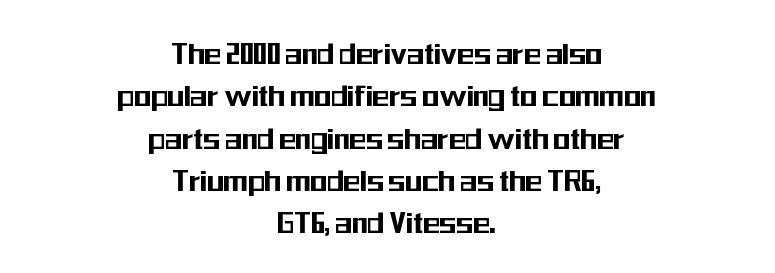
Is this a fixed-width face? No — the glyphs have proportional, varying widths. Typeset on center — no edge is straight. What kind of face is this? One without serifs — a sans. Notice how the stems are strictly vertical — no italics here. Decoration check: the copy has no underline.
